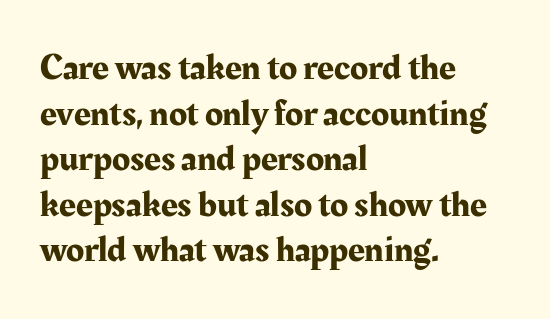
There is no visible air inserted between adjacent glyphs. The passage shown is not underscored anywhere. Note the varied advance widths — an 'i' is clearly narrower than an 'm'. A typesetter would mark this as roman, not italic. The letters carry serifs — small finishing strokes at the ends of their stems. The lines are quadded left.
